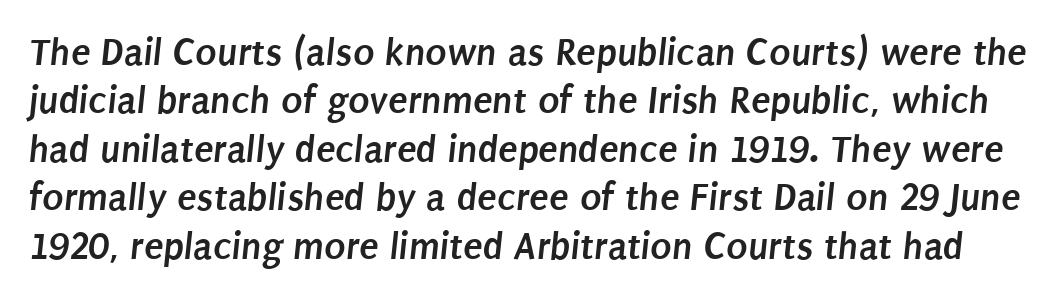
Compared with typical body copy, the letter spacing here is the same. As a designer I'd log this as weight 700, bold. The typeface chosen for these lines omits serifs. Underlining? Definitely not there. Spacing verdict: proportional, widths tailored to each character.
